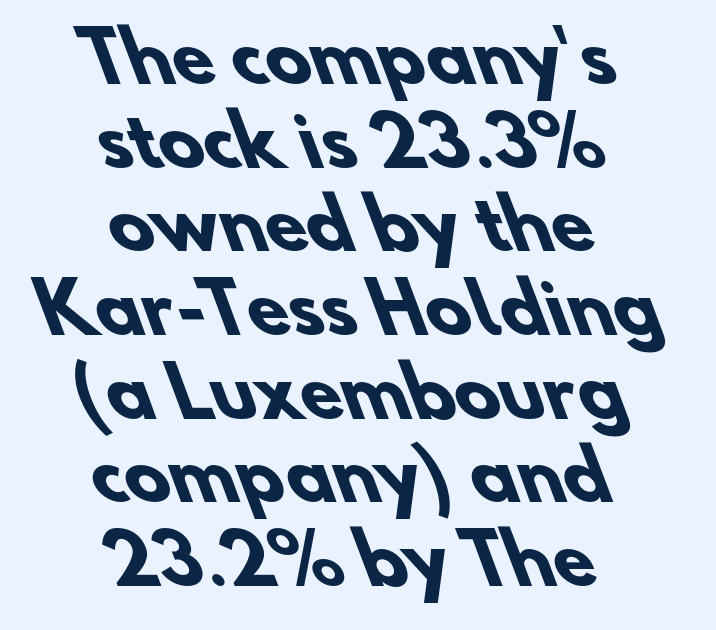
Q: Is the text bold? A: Yes.
Q: Is the typeface a serif or a sans-serif typeface? A: Sans-serif.
Q: Is the text underlined? A: No.
Q: How is the paragraph aligned? A: Centered.
Q: Is the spacing between letters normal or unusually wide? A: Normal.
Q: Width (condensed, normal, or wide)? A: Normal.
Q: Stroke contrast? A: Low.
Q: x-height? A: Small.
Q: Monospaced? A: No.
